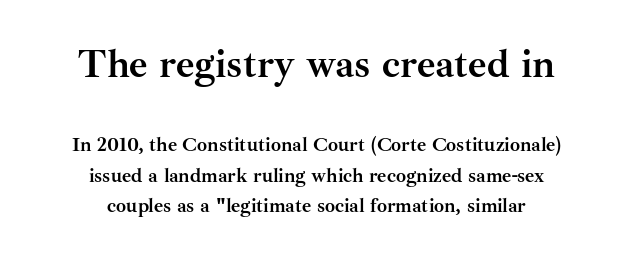
{"serif": "yes", "italic": "no", "bold": "yes", "weight": "semibold", "width": "normal", "stroke_contrast": "medium", "x_height": "small", "monospaced": "no", "underline": "no", "align": "center", "line_spacing": "normal", "line_spacing_ratio": 1.53, "letter_spacing": "normal", "letter_spacing_em": 0.0, "larger_block": "first", "size_ratio": 2.0, "glyph_px": 40}
